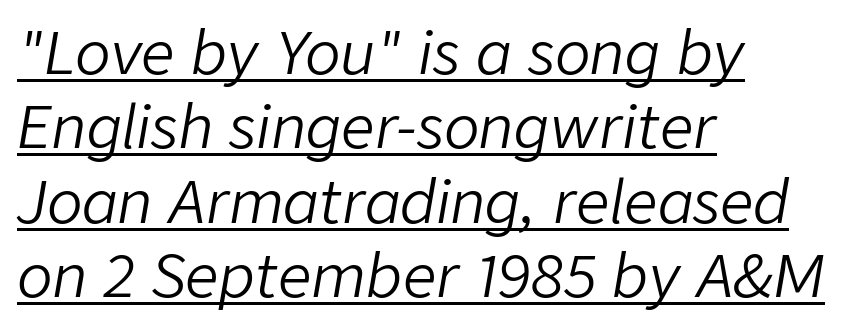
The image shows 59 px light type, italic (leaning right); set left-aligned, normal line spacing (1.26x), normal letter spacing, underlined; low stroke contrast and a medium x-height.
